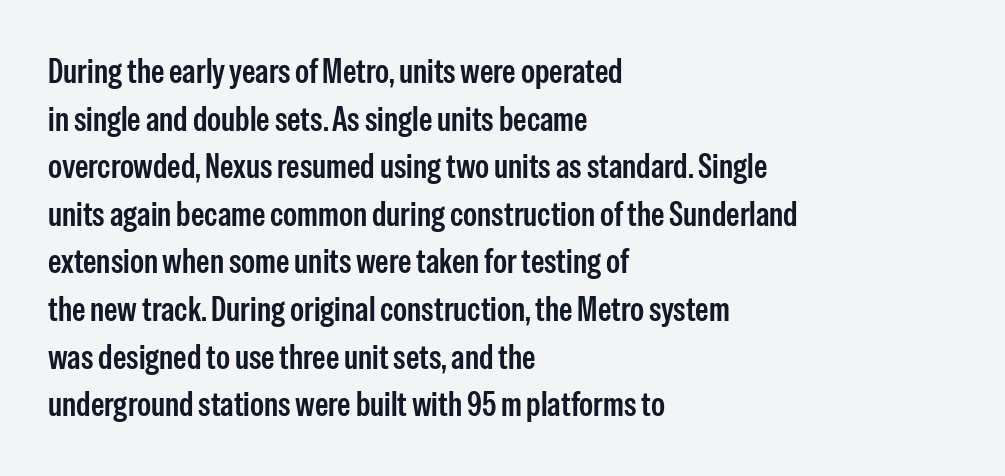
The typeface chosen for these lines omits serifs. This sample keeps an unexceptional amount of space between lines. Letter spacing: default. Teacher's note: observe the even left margin — that is flush-left alignment. The rendering uses natural spacing where letterforms have individual widths.
